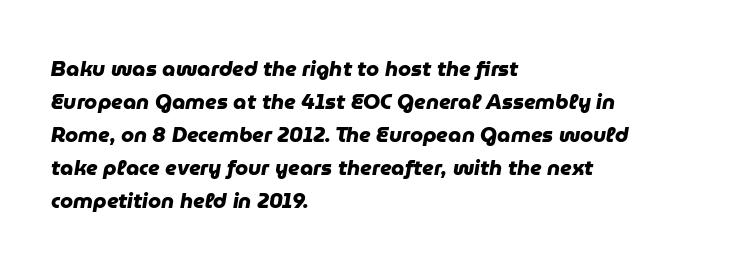
The image shows 21 px bold type; set left-aligned, normal line spacing (1.57x), normal letter spacing, not underlined.
